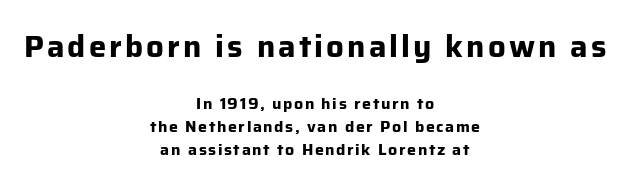
Q: Is the text bold? A: Yes.
Q: Is the text italic (slanted)? A: No, it is upright.
Q: Is the typeface a serif or a sans-serif typeface? A: Sans-serif.
Q: Is the text underlined? A: No.
Q: How is the paragraph aligned? A: Centered.
Q: Is the spacing between lines tight, normal or loose? A: Normal.
Q: Which block of text is set in a larger size, the first (top) or the second (bottom)? A: The first (top) one.
Q: Width (condensed, normal, or wide)? A: Normal.
Q: Stroke contrast? A: Low.
Q: x-height? A: Medium.
Q: Monospaced? A: No.
